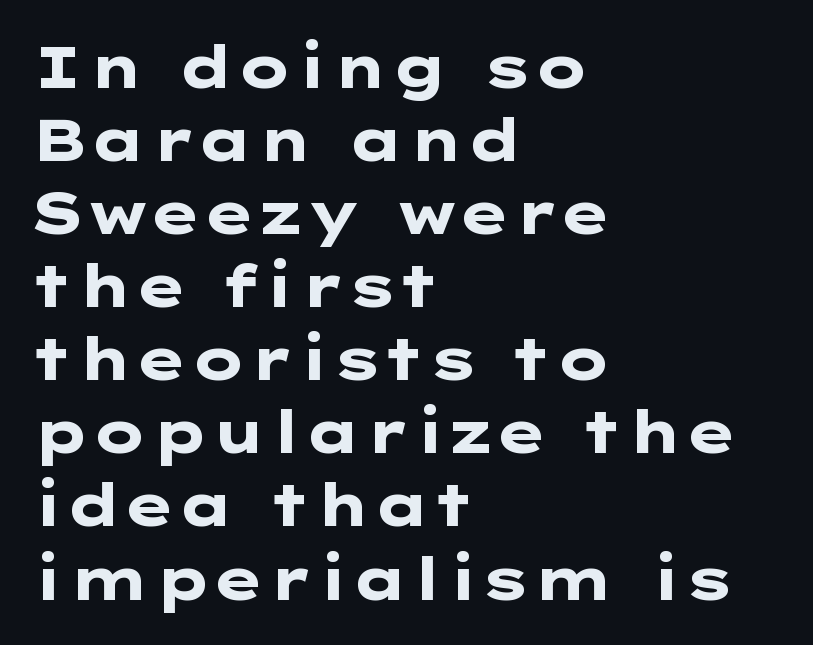
The image shows 58 px heavy, wide sans-serif type, upright; set left-aligned, normal line spacing (1.26x), normal letter spacing, not underlined; low stroke contrast and a medium x-height.
